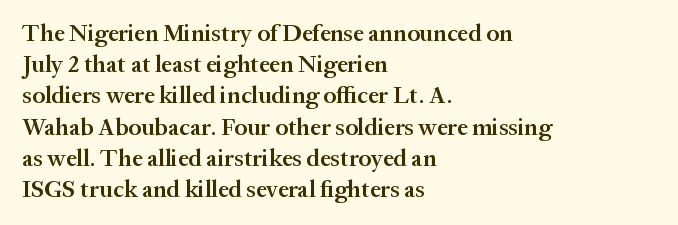
Students, this is semibold: more ink than regular, less than bold. Letter spacing: default. Any mark beneath the type? The region is blank. Rows of type keep a routine distance in the vertical direction. These lines are set flush left with a ragged right edge. Posture: straight, roman, zero tilt.
